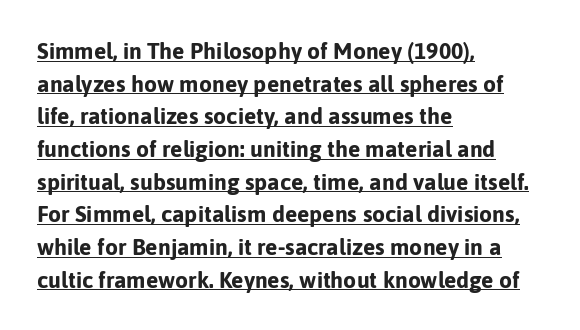
{"italic": "no", "bold": "yes", "underline": "yes", "align": "left", "line_spacing": "normal", "line_spacing_ratio": 1.42, "letter_spacing": "normal", "letter_spacing_em": 0.0, "glyph_px": 23}
